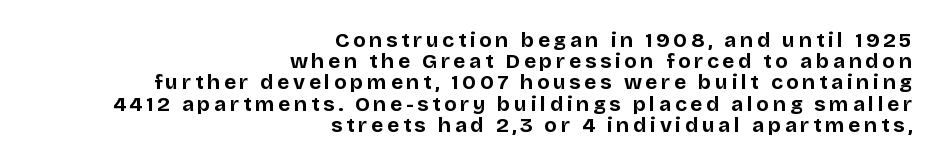
The image shows 21 px bold type, upright; set right-aligned, tight line spacing (1.01x), not underlined.
